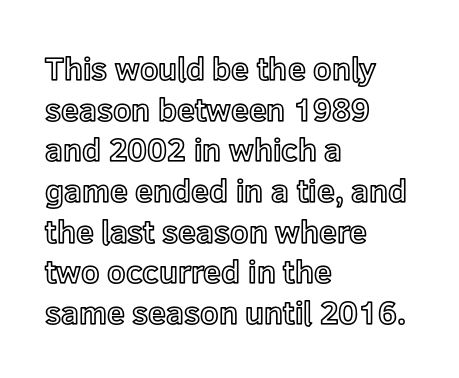
Q: Is the text italic (slanted)? A: No, it is upright.
Q: Is the text underlined? A: No.
Q: How is the paragraph aligned? A: Left-aligned.
Q: Is the spacing between letters normal or unusually wide? A: Normal.
Q: Is the spacing between lines tight, normal or loose? A: Normal.
Q: Width (condensed, normal, or wide)? A: Normal.
Q: x-height? A: Medium.
Q: Monospaced? A: No.
